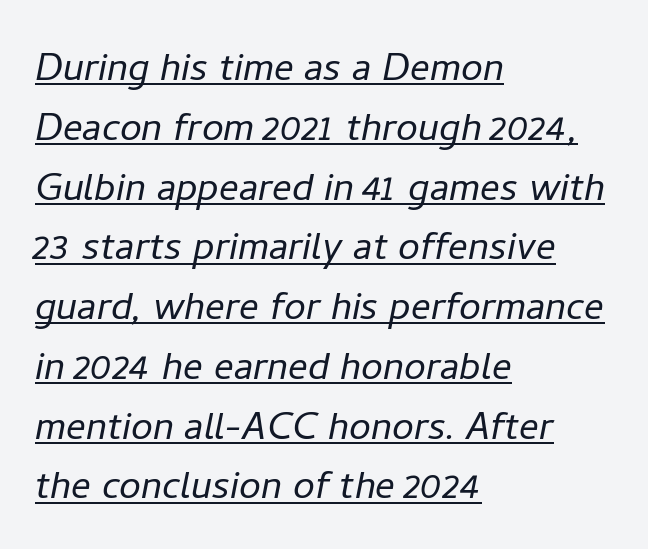
Q: Is the text bold? A: No.
Q: Is the text italic (slanted)? A: Yes, it leans right by about 11 degrees.
Q: Is the text underlined? A: Yes.
Q: How is the paragraph aligned? A: Left-aligned.
Q: Is the spacing between letters normal or unusually wide? A: Normal.
Q: Width (condensed, normal, or wide)? A: Normal.
Q: Stroke contrast? A: Low.
Q: x-height? A: Medium.
Q: Monospaced? A: No.
